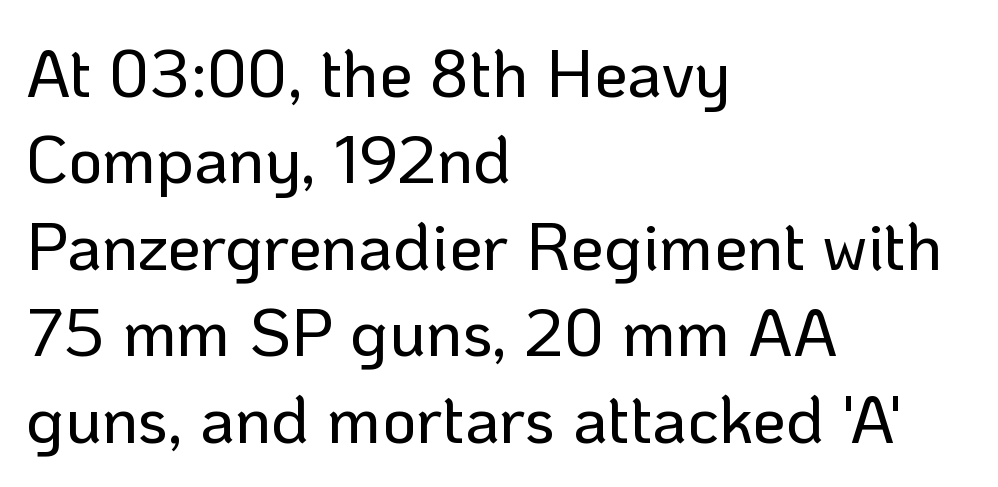
Q: Is the text italic (slanted)? A: No, it is upright.
Q: Is the typeface a serif or a sans-serif typeface? A: Sans-serif.
Q: Is the text underlined? A: No.
Q: How is the paragraph aligned? A: Left-aligned.
Q: Is the spacing between letters normal or unusually wide? A: Normal.
Q: Is the spacing between lines tight, normal or loose? A: Normal.
Q: Width (condensed, normal, or wide)? A: Normal.
Q: Stroke contrast? A: Low.
Q: x-height? A: Medium.
Q: Monospaced? A: No.
